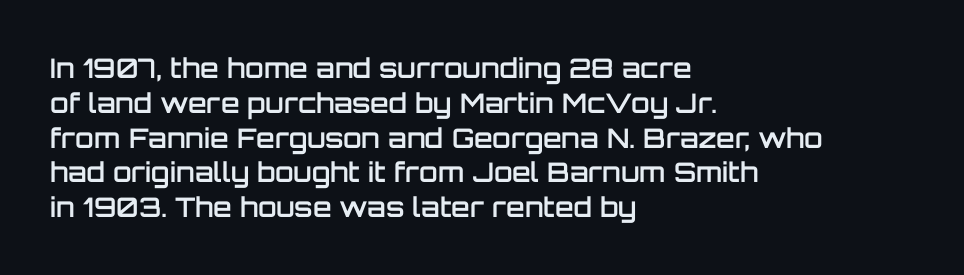
A bare baseline throughout the passage. A typesetter would mark this as roman, not italic. Leading: standard. Here the glyphs are tracked normally, forming tight word shapes.
